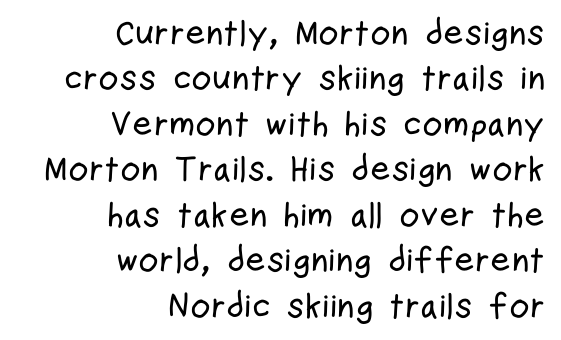
Q: Is the text italic (slanted)? A: No, it is upright.
Q: Is the typeface a serif or a sans-serif typeface? A: Sans-serif.
Q: Is the text underlined? A: No.
Q: How is the paragraph aligned? A: Right-aligned.
Q: Is the spacing between letters normal or unusually wide? A: Normal.
Q: Is the spacing between lines tight, normal or loose? A: Normal.
Q: Width (condensed, normal, or wide)? A: Condensed.
Q: Stroke contrast? A: Low.
Q: x-height? A: Medium.
Q: Monospaced? A: No.
